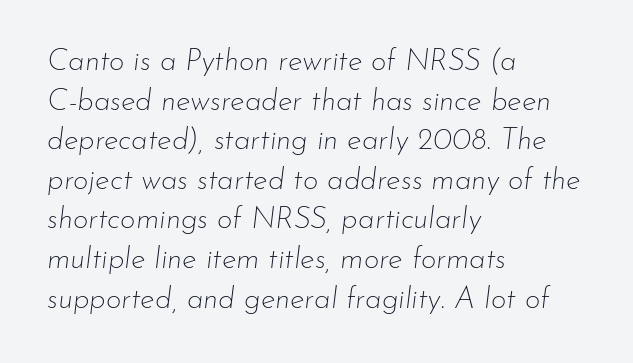
{"italic": "yes", "lean": "right", "slant_degrees": 7, "bold": "no", "weight": "thin", "width": "normal", "stroke_contrast": "low", "x_height": "small", "monospaced": "no", "underline": "no", "align": "left", "line_spacing": "normal", "line_spacing_ratio": 1.32, "letter_spacing": "normal", "letter_spacing_em": 0.0, "glyph_px": 30}
